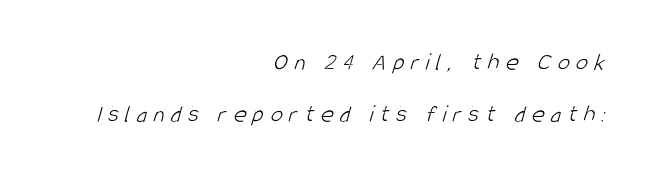
{"bold": "no", "underline": "no", "align": "right", "line_spacing": "loose", "line_spacing_ratio": 2.09, "letter_spacing": "wide", "letter_spacing_em": 0.26, "glyph_px": 25}
